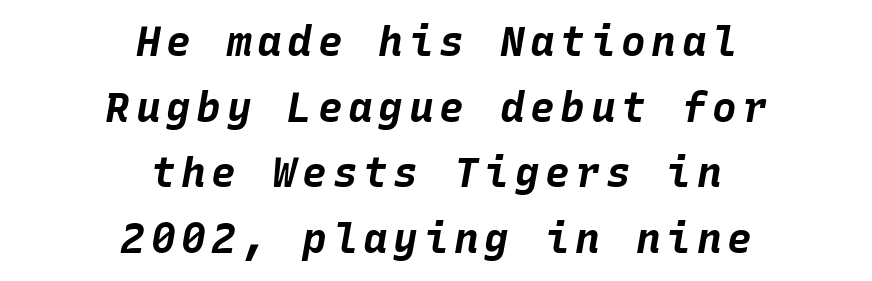
Spacing verdict: monospaced, one width for all characters. The passage shown leans; its letterforms are oblique. The typesetting leans heavy: a genuine bold. Rule under the text: the space is simply empty. These lines sit exactly where default settings would place them.
